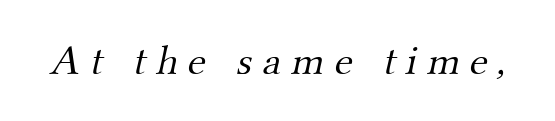
Each letter keeps its own natural width here, so spacing adapts to shape. I'd call this a serif setting — the letters wear small feet. Check the space under the baseline: it is left empty. Between one letter and the next there's a generous, obvious gap. Ink coverage per letter is moderate at most.
